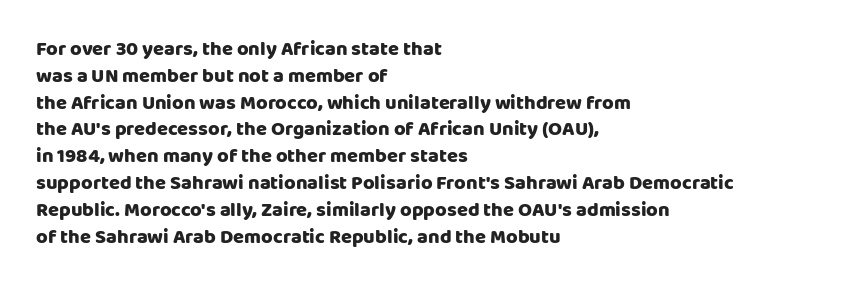
The image shows 20 px text type, upright; set left-aligned, normal line spacing (1.34x), normal letter spacing, not underlined.
